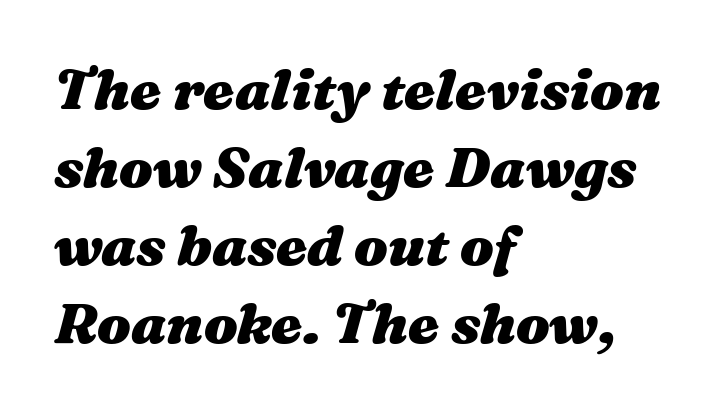
{"italic": "yes", "lean": "right", "slant_degrees": 16, "bold": "yes", "weight": "heavy", "width": "wide", "stroke_contrast": "medium", "x_height": "medium", "monospaced": "no", "underline": "no", "align": "left", "line_spacing": "normal", "line_spacing_ratio": 1.39, "letter_spacing": "normal", "letter_spacing_em": 0.0, "glyph_px": 56}
